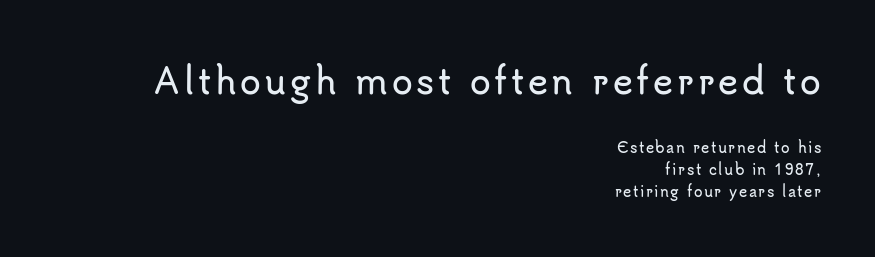
Q: Is the text italic (slanted)? A: No, it is upright.
Q: Is the typeface a serif or a sans-serif typeface? A: Sans-serif.
Q: Is the text underlined? A: No.
Q: How is the paragraph aligned? A: Right-aligned.
Q: Is the spacing between lines tight, normal or loose? A: Normal.
Q: Which block of text is set in a larger size, the first (top) or the second (bottom)? A: The first (top) one.
Q: Width (condensed, normal, or wide)? A: Normal.
Q: Stroke contrast? A: Low.
Q: x-height? A: Small.
Q: Monospaced? A: No.
